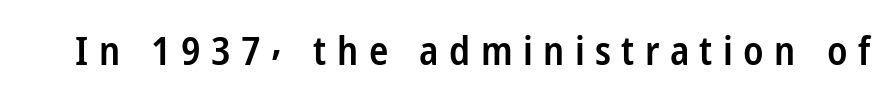
Someone cranked the tracking dial way up on this one. You could not count columns in this text — the font is proportionally spaced. The axis of the letterforms is exactly vertical. The type family on display is of the sans-serif kind. Heft: intermediate — a semibold.
